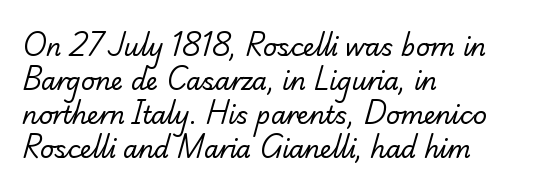
{"bold": "no", "underline": "no", "align": "left", "line_spacing": "normal", "line_spacing_ratio": 1.41, "letter_spacing": "normal", "letter_spacing_em": 0.0, "glyph_px": 24}
